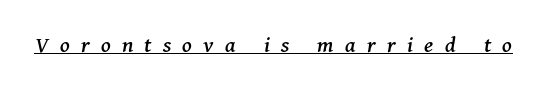
The image shows 24 px text type, italic (leaning right); set unusually wide letter spacing (+0.47 em), underlined.
